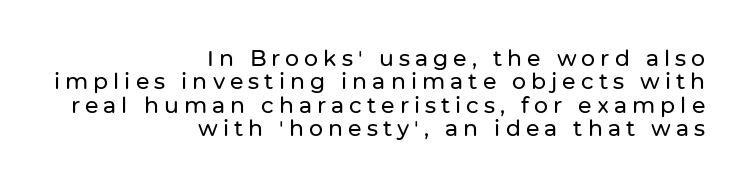
The image shows 22 px text type, upright; set right-aligned, tight line spacing (1.06x), unusually wide letter spacing (+0.23 em), not underlined.
